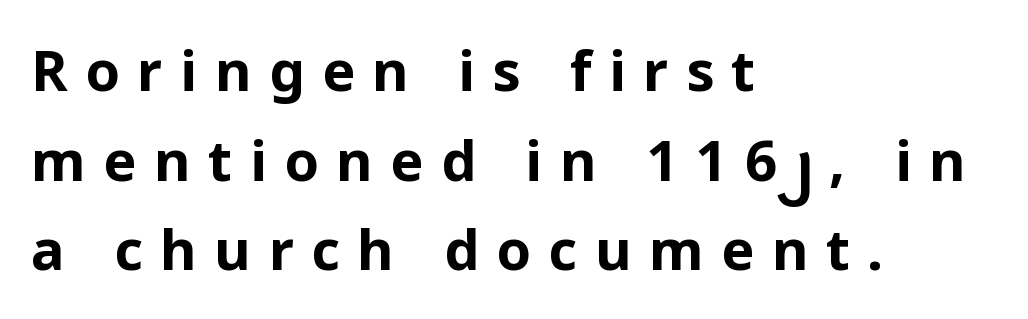
The typesetting leans heavy: a genuine bold. Style check: upright. The rendering uses a moderate line-height, typical for paragraphs. Looks like regular typesetting: each glyph gets only the width it needs.
